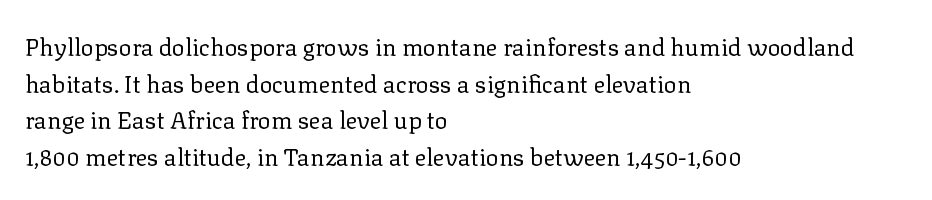
The image shows 24 px text type, upright; set left-aligned, normal line spacing (1.53x), normal letter spacing, not underlined.
